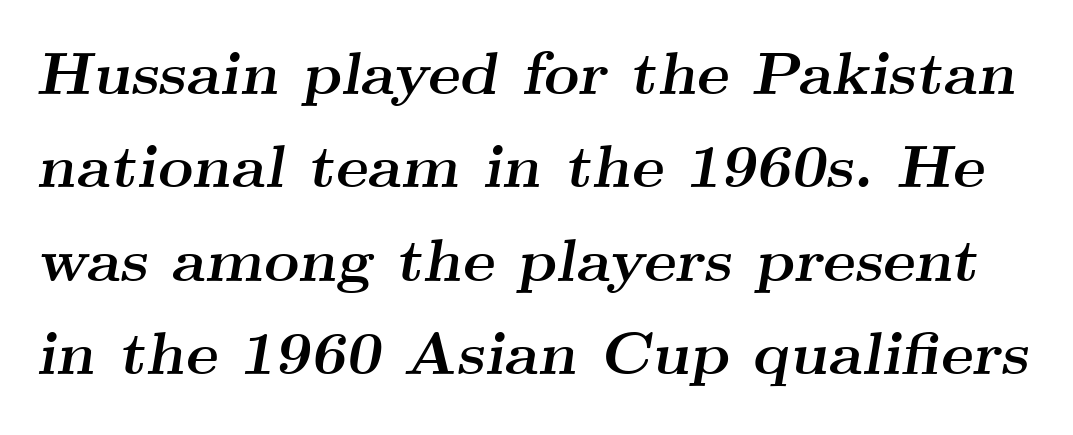
The image shows 61 px semibold, wide serif type, italic (leaning right); set normal line spacing (1.53x), normal letter spacing, not underlined; medium stroke contrast and a small x-height.
